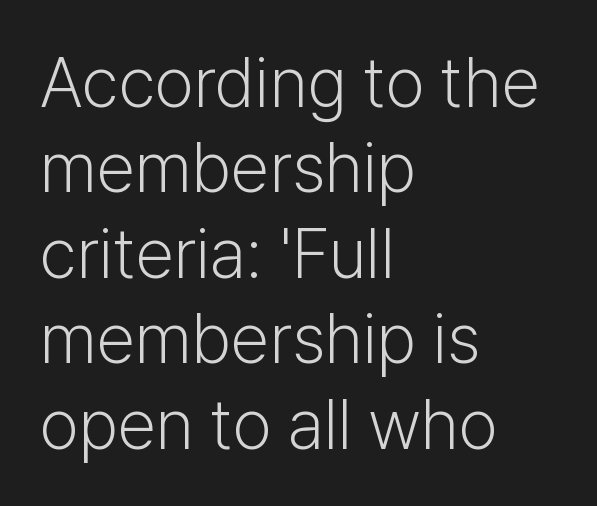
Q: Is the text bold? A: No.
Q: Is the text italic (slanted)? A: No, it is upright.
Q: Is the typeface a serif or a sans-serif typeface? A: Sans-serif.
Q: Is the text underlined? A: No.
Q: How is the paragraph aligned? A: Left-aligned.
Q: Is the spacing between letters normal or unusually wide? A: Normal.
Q: Width (condensed, normal, or wide)? A: Normal.
Q: Stroke contrast? A: Low.
Q: x-height? A: Medium.
Q: Monospaced? A: No.
